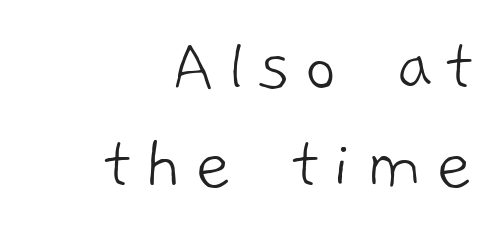
Q: Is the text bold? A: No.
Q: Is the typeface a serif or a sans-serif typeface? A: Sans-serif.
Q: Is the text underlined? A: No.
Q: How is the paragraph aligned? A: Right-aligned.
Q: Is the spacing between lines tight, normal or loose? A: Normal.
Q: Width (condensed, normal, or wide)? A: Normal.
Q: Stroke contrast? A: Low.
Q: x-height? A: Medium.
Q: Monospaced? A: No.
